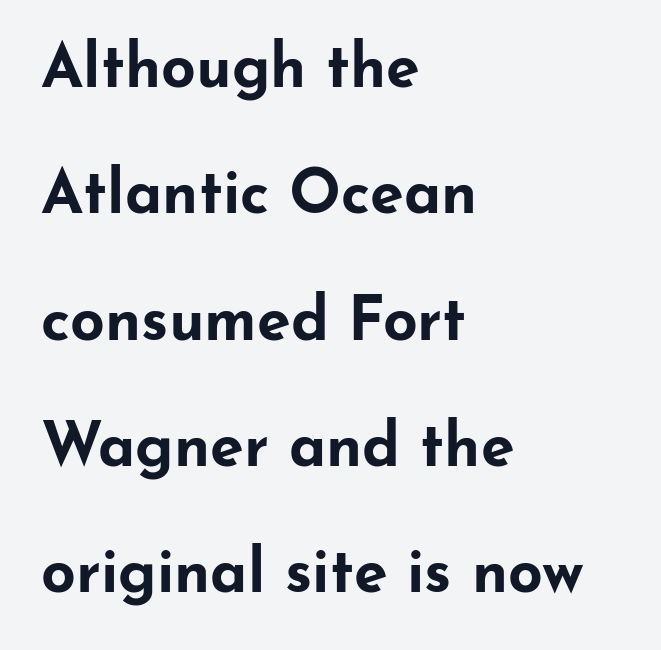
How are the letters spaced? Ordinarily, with no added tracking. Typographically, this falls in the sans-serif category. Does the lettering tilt? It doesn't — this is upright. Nobody drew a line under any word here.
